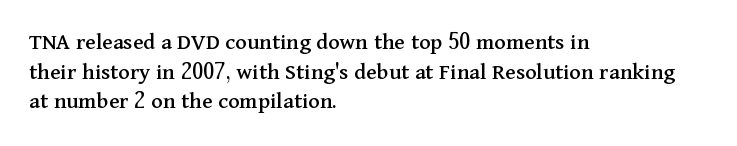
Q: Is the text italic (slanted)? A: No, it is upright.
Q: Is the text underlined? A: No.
Q: How is the paragraph aligned? A: Left-aligned.
Q: Is the spacing between letters normal or unusually wide? A: Normal.
